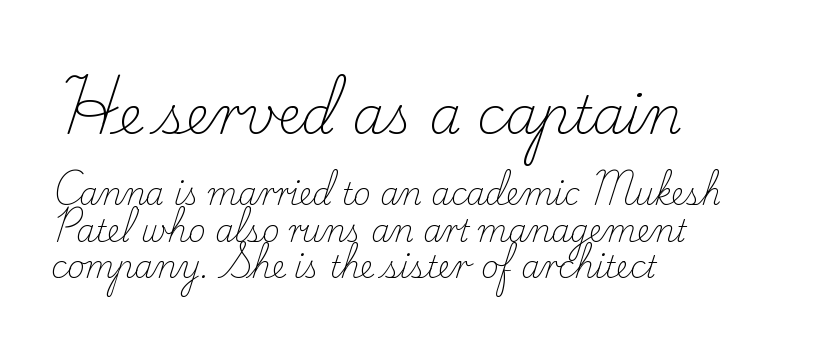
Q: Is the text bold? A: No.
Q: Is the text italic (slanted)? A: Yes.
Q: Is the typeface a serif or a sans-serif typeface? A: Serif.
Q: Is the text underlined? A: No.
Q: How is the paragraph aligned? A: Left-aligned.
Q: Is the spacing between letters normal or unusually wide? A: Normal.
Q: Which block of text is set in a larger size, the first (top) or the second (bottom)? A: The first (top) one.
Q: Width (condensed, normal, or wide)? A: Normal.
Q: Stroke contrast? A: Low.
Q: x-height? A: Small.
Q: Monospaced? A: No.
